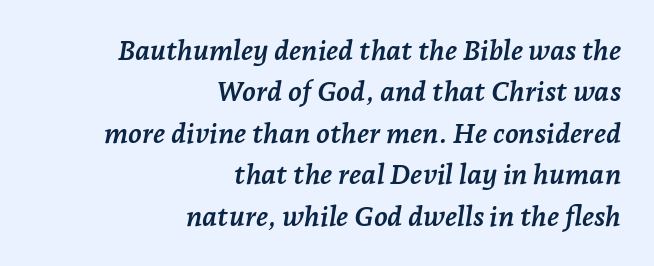
The image shows 28 px semibold serif type, italic (leaning right); set right-aligned, normal line spacing (1.48x), normal letter spacing, not underlined; low stroke contrast and a medium x-height.
